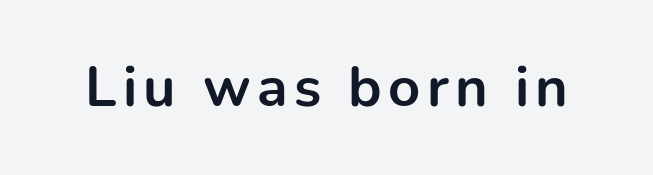
The image shows 56 px bold sans-serif type, upright; set not underlined; low stroke contrast and a medium x-height.
